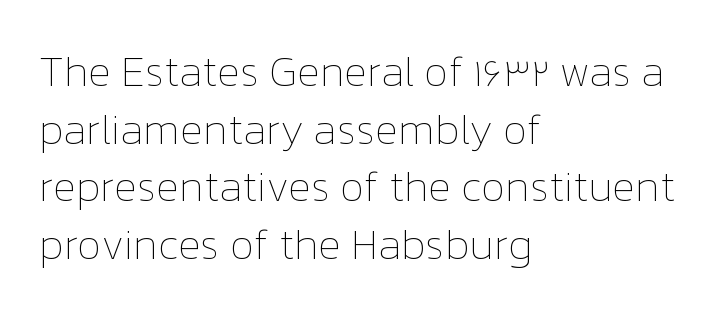
The image shows 42 px thin type, upright; set left-aligned, normal line spacing (1.37x), normal letter spacing, not underlined; low stroke contrast and a medium x-height.
